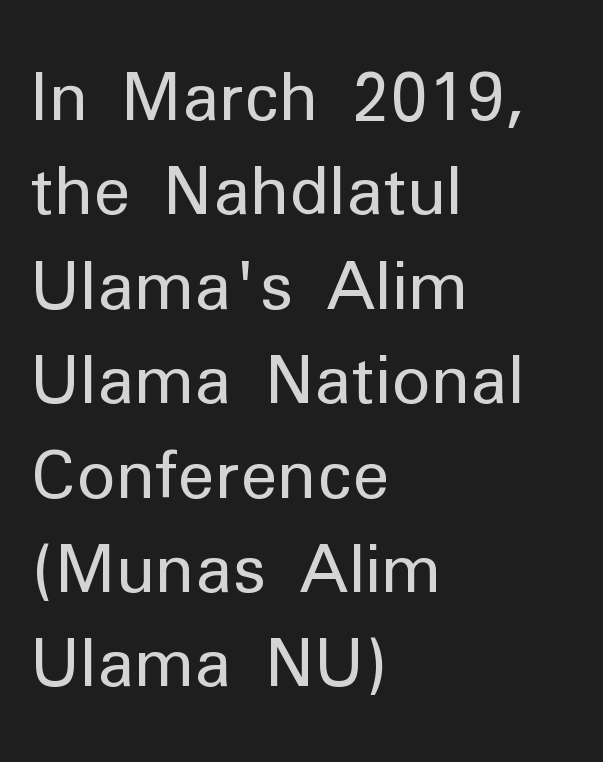
The glyphs are unaccompanied by any horizontal stroke below them. Summary of vertical rhythm: regular, with standard interline spacing. Note the varied advance widths — an 'i' is clearly narrower than an 'm'. You could call the tracking neutral — neither tight nor loose. The typesetter chose a ragged-right arrangement here. The typeface chosen for these lines omits serifs.
